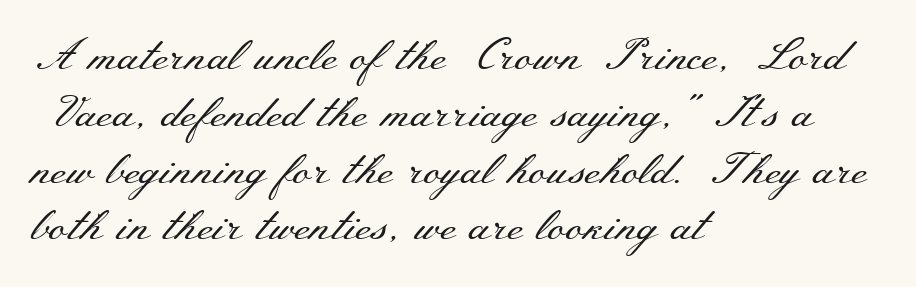
Q: Is the text bold? A: No.
Q: Is the text italic (slanted)? A: Yes.
Q: Is the typeface a serif or a sans-serif typeface? A: Serif.
Q: Is the text underlined? A: No.
Q: How is the paragraph aligned? A: Left-aligned.
Q: Is the spacing between letters normal or unusually wide? A: Normal.
Q: Is the spacing between lines tight, normal or loose? A: Normal.
Q: Width (condensed, normal, or wide)? A: Wide.
Q: Stroke contrast? A: Medium.
Q: x-height? A: Small.
Q: Monospaced? A: No.
